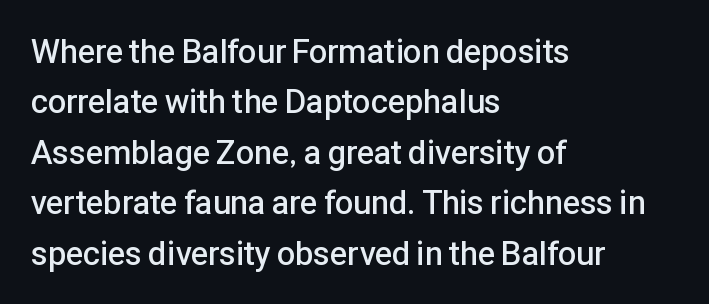
This is roman type, the default non-slanted kind. The lines sit at an ordinary, default distance from one another. A bit beefed up — I'd call it semibold rather than bold. Line starts are locked; line ends wander. What kind of face is this? One without serifs — a sans.
